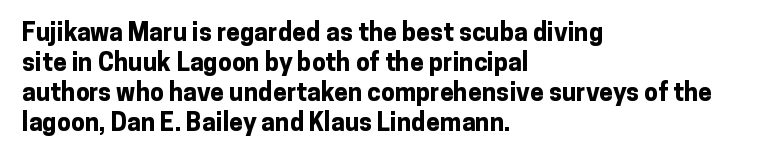
Default kerning and tracking; the words read as compact shapes. The letters stand upright; this is a roman face. Pretty heavy lettering here — definitely bold. The words here are not underlined.
